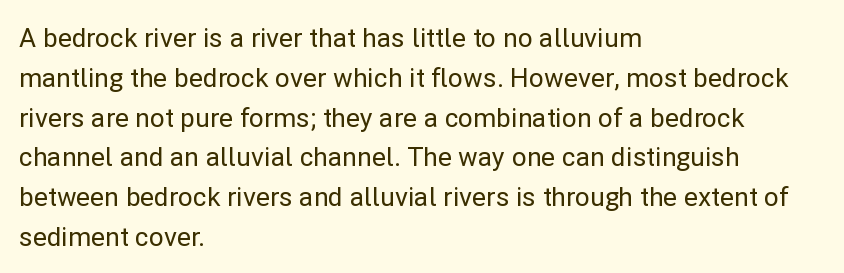
{"italic": "no", "underline": "no", "align": "left", "line_spacing": "normal", "line_spacing_ratio": 1.53, "letter_spacing": "normal", "letter_spacing_em": 0.0, "glyph_px": 26}
